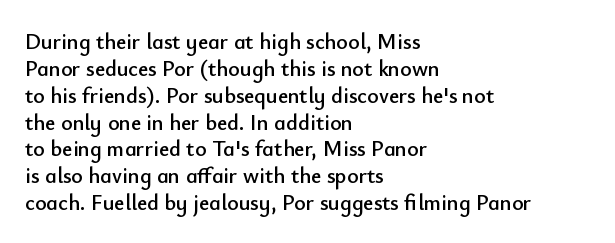
Is the block centered? No — it sits flush against the left margin. Beneath every word, the page is bare. What stands out about the letter spacing? Nothing — it is the standard amount. The lettering stays uniformly vertical, giving the passage a roman look.
